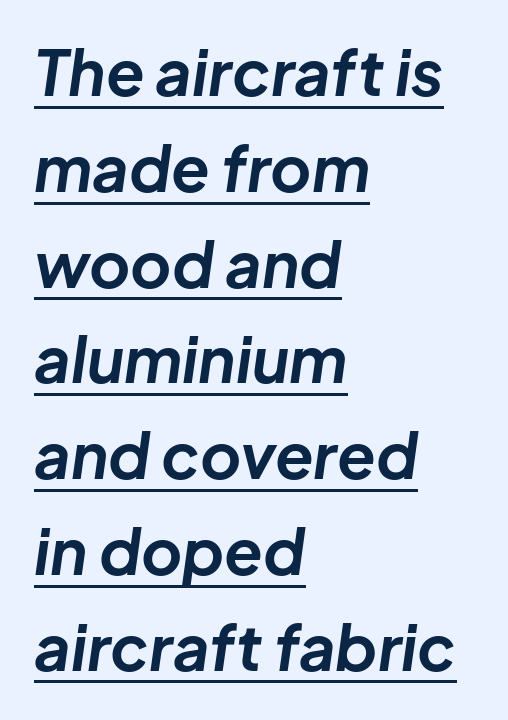
The typesetter chose a ragged-right arrangement here. The face used here is proportionally spaced, like ordinary book or web type. Quick note: italic. Look at the tracking — it's just the regular setting, nothing added. Does the leading feel generous? No, just average.
